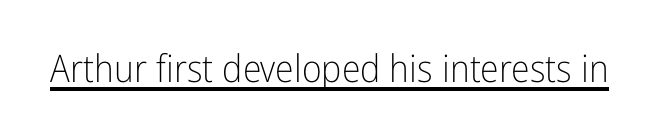
{"serif": "no", "italic": "no", "bold": "no", "weight": "light", "width": "condensed", "stroke_contrast": "low", "x_height": "medium", "monospaced": "no", "underline": "yes", "letter_spacing": "normal", "letter_spacing_em": 0.0, "glyph_px": 38}
